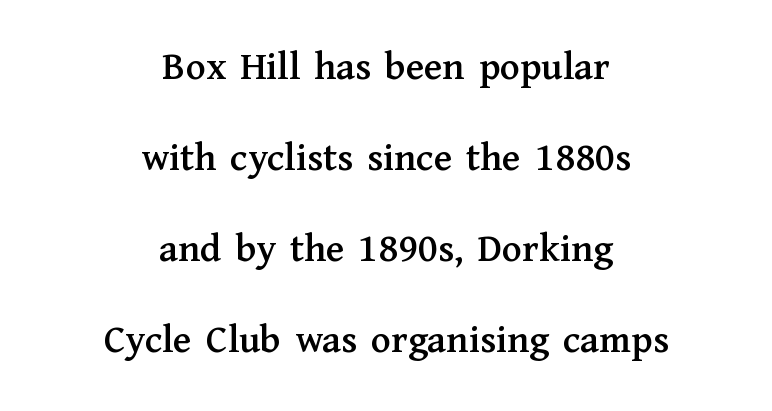
{"serif": "yes", "italic": "no", "width": "normal", "stroke_contrast": "medium", "x_height": "medium", "monospaced": "no", "underline": "no", "align": "center", "line_spacing": "loose", "line_spacing_ratio": 2.22, "letter_spacing": "normal", "letter_spacing_em": 0.0, "glyph_px": 41}
